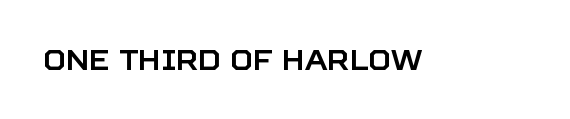
Glyph-to-glyph distance matches everyday printed text. Character widths vary here, with narrow letters taking less room than wide ones. Serif or sans? Sans — the stroke terminals are bare. Type without underlining. A typesetter would mark this as roman, not italic.
